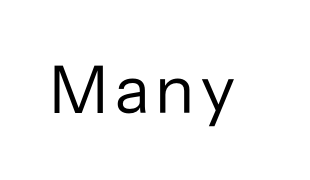
Q: Is the text bold? A: No.
Q: Is the text italic (slanted)? A: No, it is upright.
Q: Is the typeface a serif or a sans-serif typeface? A: Sans-serif.
Q: Is the text underlined? A: No.
Q: Width (condensed, normal, or wide)? A: Normal.
Q: Stroke contrast? A: Low.
Q: x-height? A: Medium.
Q: Monospaced? A: No.
